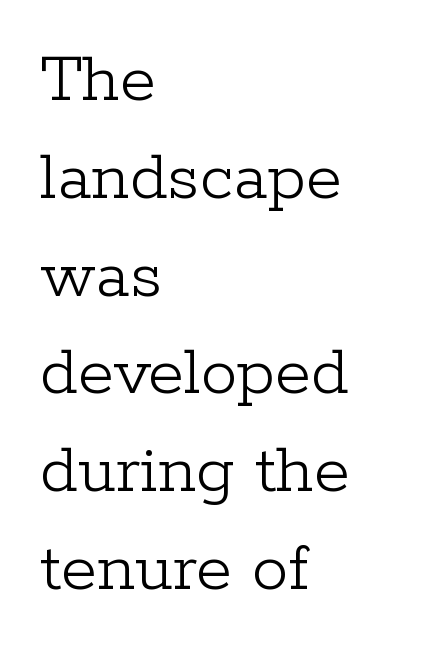
Q: Is the text bold? A: No.
Q: Is the text italic (slanted)? A: No, it is upright.
Q: Is the typeface a serif or a sans-serif typeface? A: Serif.
Q: Is the text underlined? A: No.
Q: How is the paragraph aligned? A: Left-aligned.
Q: Is the spacing between letters normal or unusually wide? A: Normal.
Q: Is the spacing between lines tight, normal or loose? A: Normal.
Q: Width (condensed, normal, or wide)? A: Normal.
Q: Stroke contrast? A: Low.
Q: x-height? A: Medium.
Q: Monospaced? A: No.
